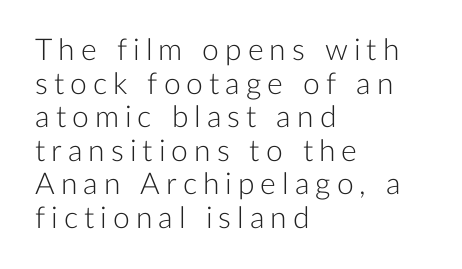
Q: Is the text bold? A: No.
Q: Is the text italic (slanted)? A: No, it is upright.
Q: Is the typeface a serif or a sans-serif typeface? A: Sans-serif.
Q: Is the text underlined? A: No.
Q: How is the paragraph aligned? A: Left-aligned.
Q: Is the spacing between letters normal or unusually wide? A: Unusually wide.
Q: Is the spacing between lines tight, normal or loose? A: Tight.
Q: Width (condensed, normal, or wide)? A: Normal.
Q: Stroke contrast? A: Low.
Q: x-height? A: Medium.
Q: Monospaced? A: No.
